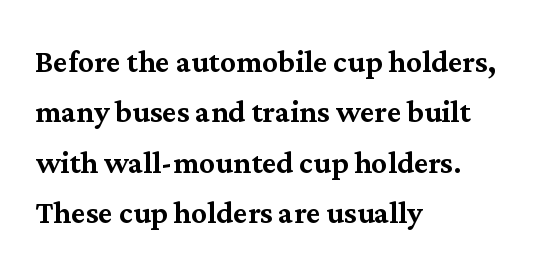
Q: Is the text italic (slanted)? A: No, it is upright.
Q: Is the typeface a serif or a sans-serif typeface? A: Serif.
Q: Is the text underlined? A: No.
Q: How is the paragraph aligned? A: Left-aligned.
Q: Is the spacing between letters normal or unusually wide? A: Normal.
Q: Is the spacing between lines tight, normal or loose? A: Normal.
Q: Width (condensed, normal, or wide)? A: Normal.
Q: Stroke contrast? A: Medium.
Q: x-height? A: Medium.
Q: Monospaced? A: No.
